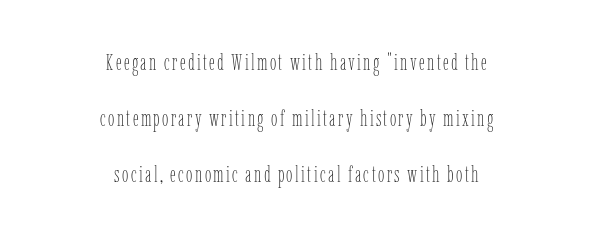
The image shows 23 px text type, upright; set centered, loose line spacing (2.44x), not underlined.
